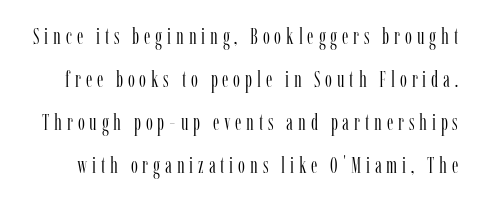
The image shows 22 px text type, upright; set loose line spacing (1.96x), unusually wide letter spacing (+0.22 em), not underlined.
